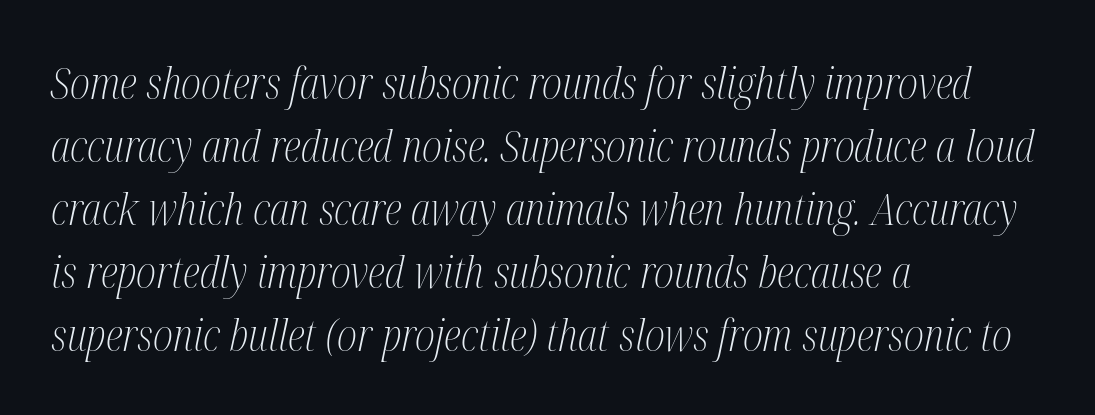
Q: Is the text bold? A: No.
Q: Is the text italic (slanted)? A: Yes, it leans right by about 12 degrees.
Q: Is the typeface a serif or a sans-serif typeface? A: Serif.
Q: Is the text underlined? A: No.
Q: How is the paragraph aligned? A: Left-aligned.
Q: Is the spacing between letters normal or unusually wide? A: Normal.
Q: Is the spacing between lines tight, normal or loose? A: Normal.
Q: Width (condensed, normal, or wide)? A: Condensed.
Q: Stroke contrast? A: Medium.
Q: x-height? A: Medium.
Q: Monospaced? A: No.
